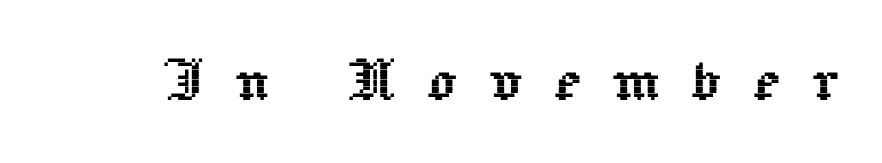
{"italic": "no", "width": "normal", "x_height": "medium", "monospaced": "no", "underline": "no", "letter_spacing": "wide", "letter_spacing_em": 0.43, "glyph_px": 72}
